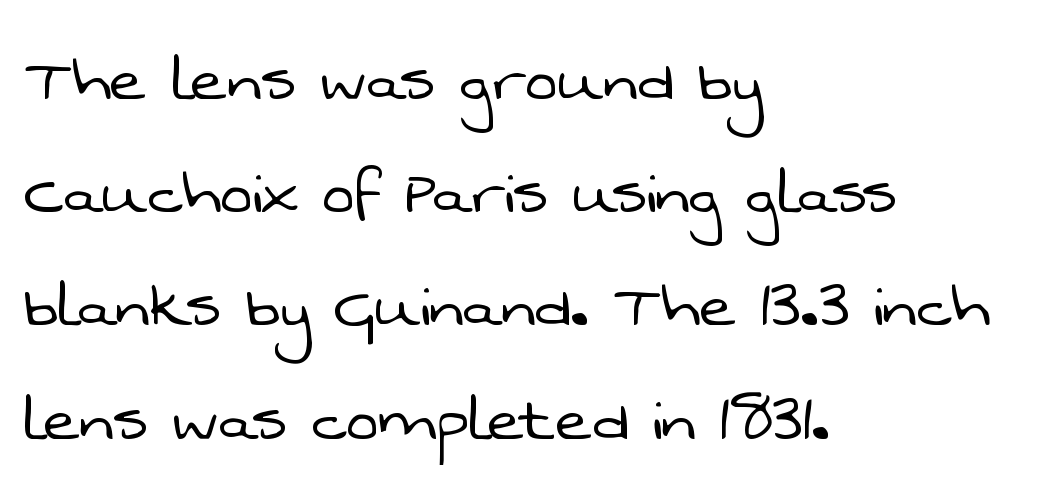
Q: Is the text bold? A: No.
Q: Is the typeface a serif or a sans-serif typeface? A: Sans-serif.
Q: Is the text underlined? A: No.
Q: How is the paragraph aligned? A: Left-aligned.
Q: Is the spacing between letters normal or unusually wide? A: Normal.
Q: Is the spacing between lines tight, normal or loose? A: Normal.
Q: Width (condensed, normal, or wide)? A: Normal.
Q: Stroke contrast? A: Low.
Q: x-height? A: Medium.
Q: Monospaced? A: No.
